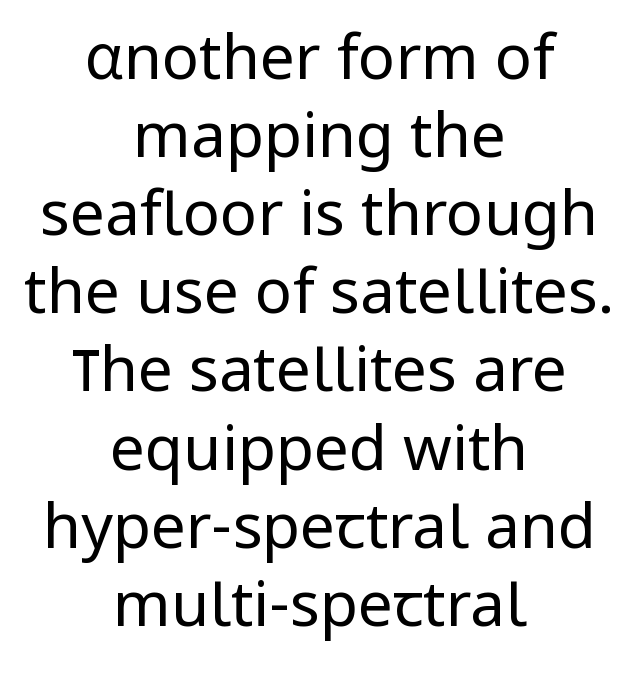
Q: Is the text bold? A: No.
Q: Is the text italic (slanted)? A: No, it is upright.
Q: Is the typeface a serif or a sans-serif typeface? A: Sans-serif.
Q: Is the text underlined? A: No.
Q: How is the paragraph aligned? A: Centered.
Q: Is the spacing between letters normal or unusually wide? A: Normal.
Q: Is the spacing between lines tight, normal or loose? A: Normal.
Q: Width (condensed, normal, or wide)? A: Normal.
Q: Stroke contrast? A: Low.
Q: x-height? A: Medium.
Q: Monospaced? A: No.
